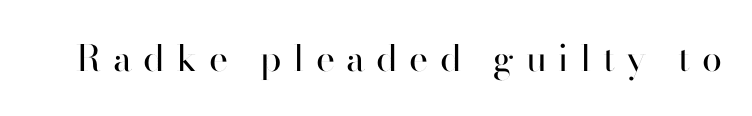
Every stem runs plumb, perpendicular to the baseline. Note: no serifs on the glyphs. Stroke thickness stays within the range of a standard reading face or lighter. A typesetter would call this proportional, since set widths differ per character.
